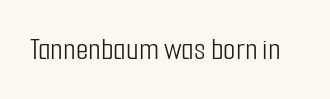
Q: Is the text bold? A: No.
Q: Is the text italic (slanted)? A: No, it is upright.
Q: Is the typeface a serif or a sans-serif typeface? A: Sans-serif.
Q: Is the text underlined? A: No.
Q: Is the spacing between letters normal or unusually wide? A: Normal.
Q: Width (condensed, normal, or wide)? A: Condensed.
Q: Stroke contrast? A: Low.
Q: x-height? A: Medium.
Q: Monospaced? A: No.
